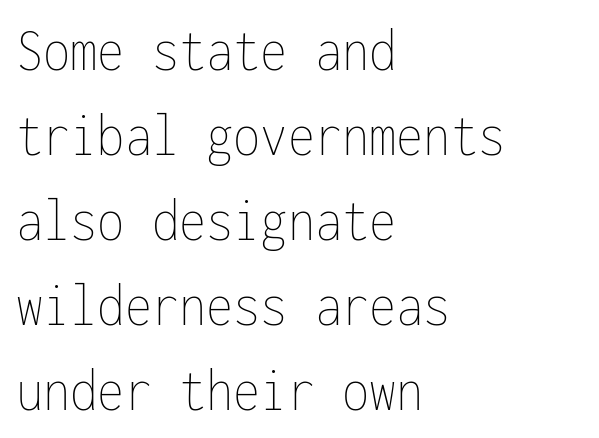
The image shows 62 px thin, condensed type, upright, monospaced; set left-aligned, normal line spacing (1.37x), normal letter spacing, not underlined; low stroke contrast and a medium x-height.
